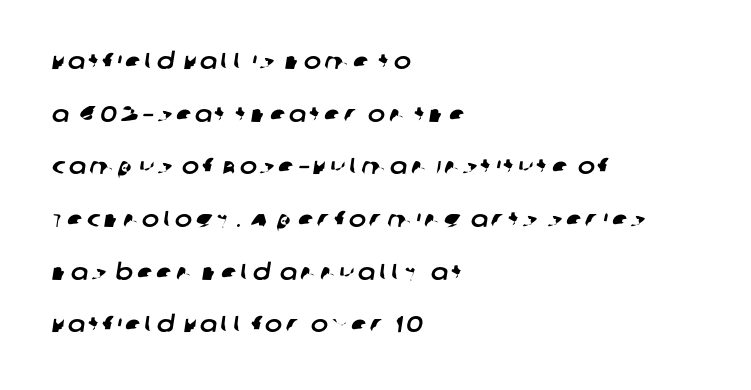
{"underline": "no", "align": "left", "line_spacing": "loose", "line_spacing_ratio": 2.29, "glyph_px": 23}
